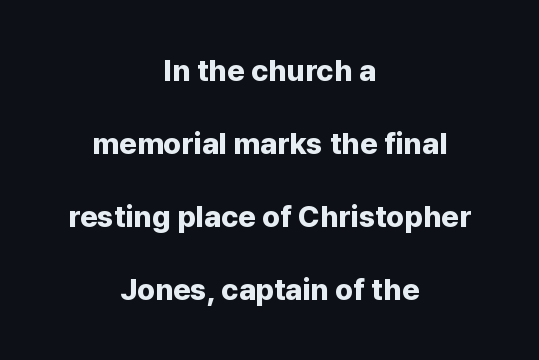
Q: Is the text bold? A: Yes.
Q: Is the text italic (slanted)? A: No, it is upright.
Q: Is the typeface a serif or a sans-serif typeface? A: Sans-serif.
Q: Is the text underlined? A: No.
Q: How is the paragraph aligned? A: Centered.
Q: Is the spacing between letters normal or unusually wide? A: Normal.
Q: Is the spacing between lines tight, normal or loose? A: Loose.
Q: Width (condensed, normal, or wide)? A: Normal.
Q: Stroke contrast? A: Low.
Q: x-height? A: Medium.
Q: Monospaced? A: No.
